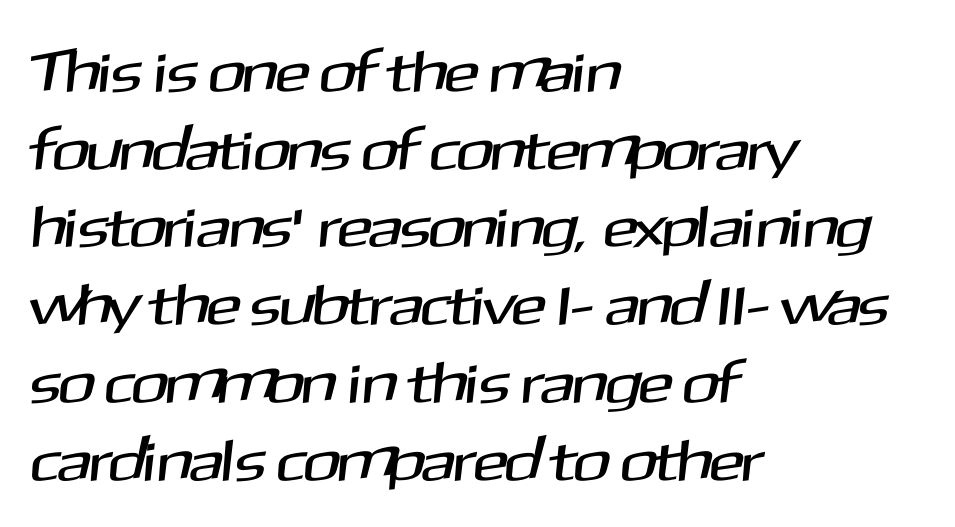
The image shows 58 px sans-serif type; set left-aligned, normal line spacing (1.34x), normal letter spacing, not underlined; medium stroke contrast and a medium x-height.
